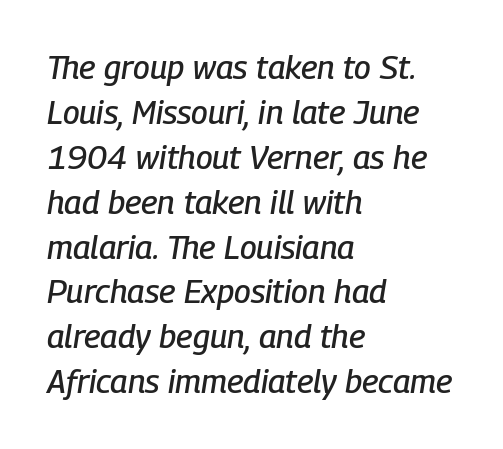
The image shows 33 px condensed type, italic (leaning right); set left-aligned, normal line spacing (1.36x), normal letter spacing, not underlined; low stroke contrast and a medium x-height.
